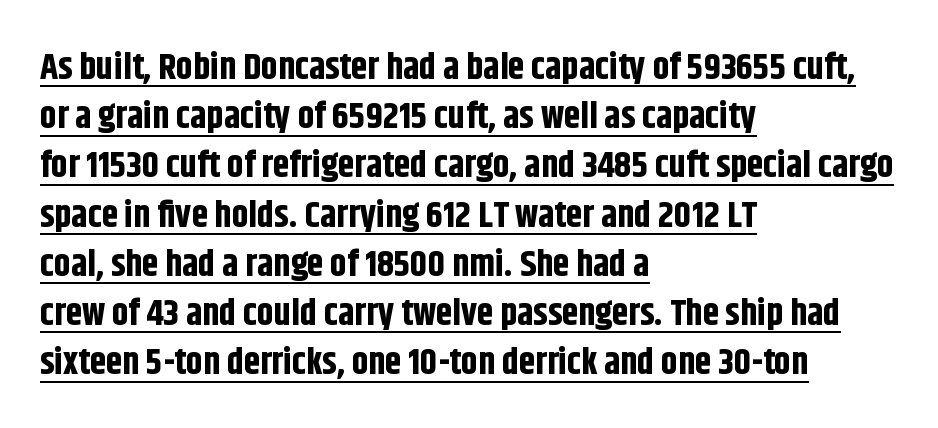
The designer went with a sans here, leaving each stem footless. The vertical gap from one line to the next is medium. All the whitespace from short lines collects on the right. Honestly, the underline is the first thing you notice here. Ascenders rise straight up at ninety degrees. Does extra space separate the letters? No, they use regular spacing.
